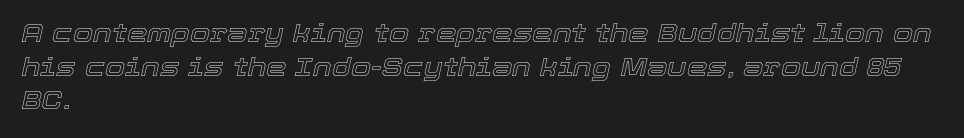
The image shows 26 px text type, italic (leaning right); set left-aligned, normal line spacing (1.29x), normal letter spacing, not underlined.
